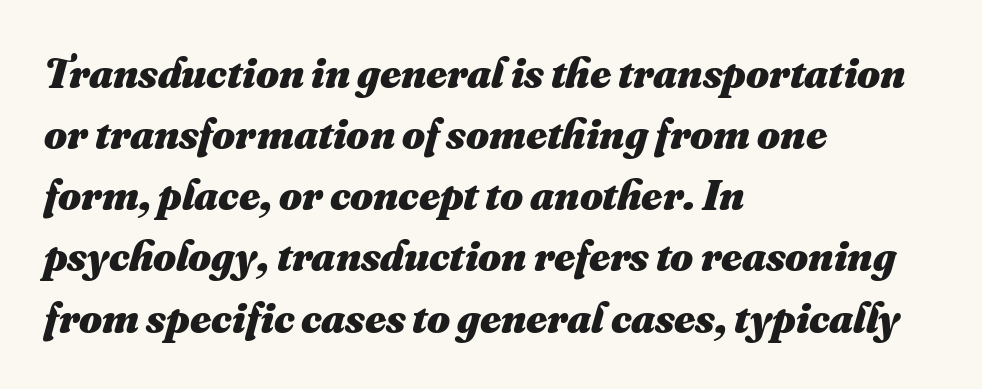
The image shows 44 px heavy type; set left-aligned, normal line spacing (1.39x), normal letter spacing, not underlined; medium stroke contrast and a small x-height.
